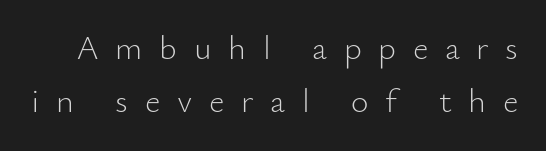
The image shows 34 px light sans-serif type, upright; set normal line spacing (1.56x), unusually wide letter spacing (+0.49 em), not underlined; low stroke contrast and a small x-height.
